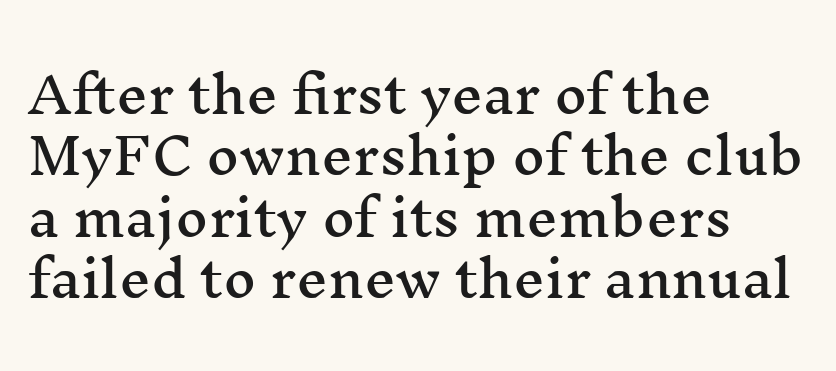
The image shows 50 px wide serif type, upright; set left-aligned, line spacing 1.23x, normal letter spacing, not underlined; medium stroke contrast and a medium x-height.
